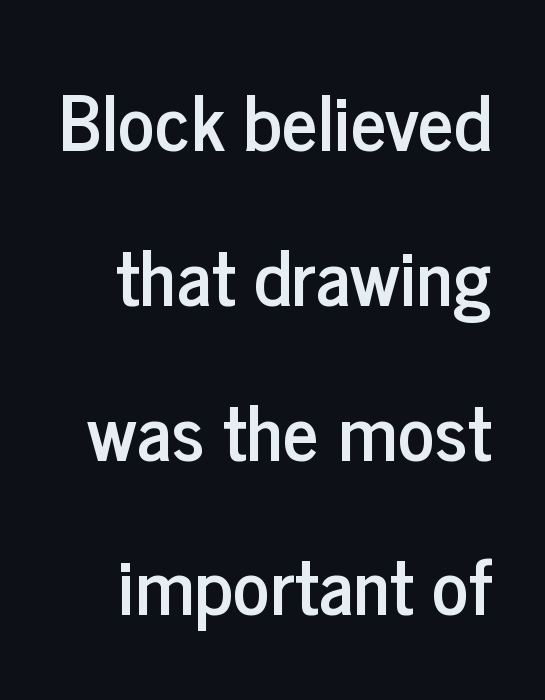
Q: Is the text italic (slanted)? A: No, it is upright.
Q: Is the typeface a serif or a sans-serif typeface? A: Sans-serif.
Q: Is the text underlined? A: No.
Q: Is the spacing between letters normal or unusually wide? A: Normal.
Q: Is the spacing between lines tight, normal or loose? A: Loose.
Q: Width (condensed, normal, or wide)? A: Condensed.
Q: Stroke contrast? A: Low.
Q: x-height? A: Medium.
Q: Monospaced? A: No.
